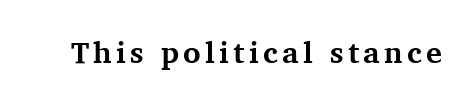
{"serif": "yes", "italic": "no", "bold": "yes", "weight": "bold", "width": "normal", "stroke_contrast": "medium", "x_height": "medium", "monospaced": "no", "underline": "no", "glyph_px": 30}
